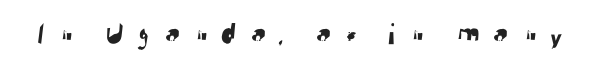
Q: Is the typeface a serif or a sans-serif typeface? A: Sans-serif.
Q: Is the text underlined? A: No.
Q: Is the spacing between letters normal or unusually wide? A: Unusually wide.
Q: Width (condensed, normal, or wide)? A: Normal.
Q: Stroke contrast? A: Low.
Q: x-height? A: Medium.
Q: Monospaced? A: No.
